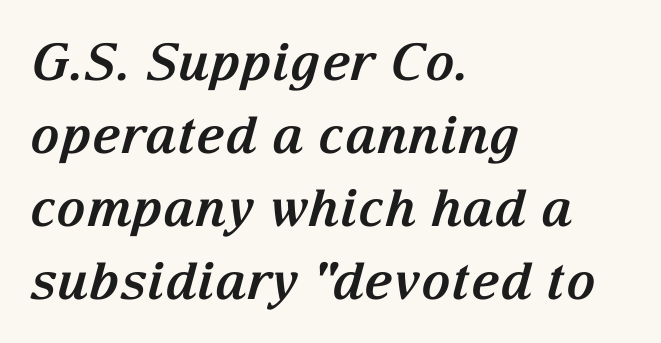
{"serif": "yes", "italic": "yes", "lean": "right", "slant_degrees": 15, "bold": "yes", "weight": "bold", "width": "normal", "stroke_contrast": "medium", "x_height": "medium", "monospaced": "no", "underline": "no", "align": "left", "line_spacing": "normal", "line_spacing_ratio": 1.43, "letter_spacing": "normal", "letter_spacing_em": 0.0, "glyph_px": 51}
